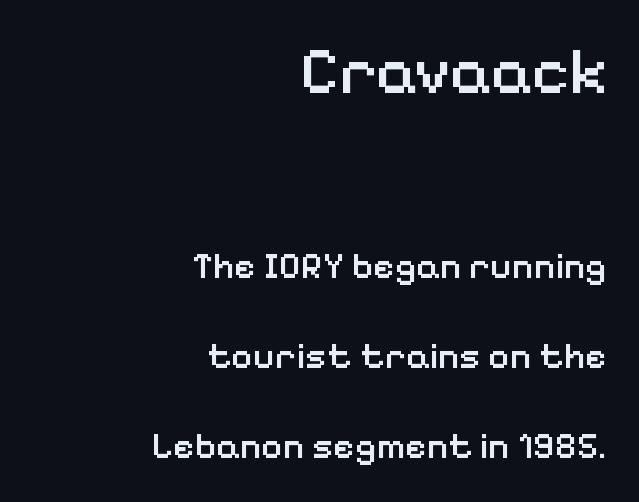
The image shows 65 px semibold sans-serif type, upright; set right-aligned, loose line spacing (2.44x), normal letter spacing, not underlined; the first (top) block is 1.76x larger; low stroke contrast and a medium x-height.
